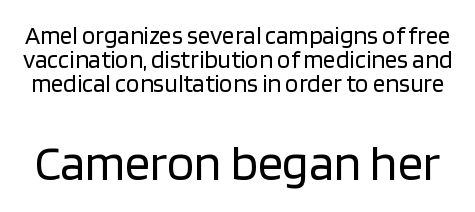
The image shows 50 px regular-weight sans-serif type, upright; set tight line spacing (0.96x), normal letter spacing, not underlined; the second (bottom) block is 2.0x larger; low stroke contrast and a large x-height.
